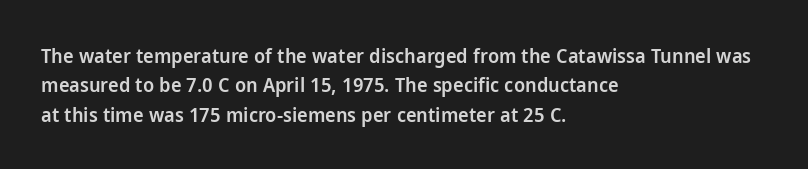
A bare baseline throughout the passage. Vertically, the passage feels balanced, rows spaced as you'd expect. Horizontal alignment here is leftward, the default for most running prose. Is the type bold? Partly — it's a semibold, heavier than regular but not fully bold.
